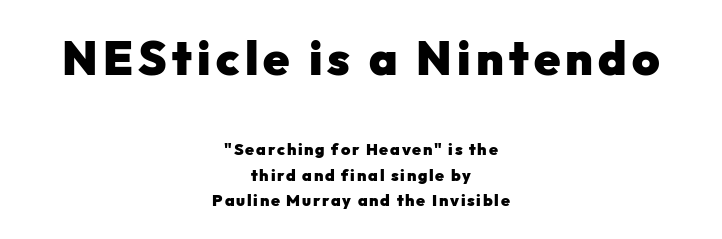
The image shows 47 px heavy sans-serif type, upright; set centered, normal line spacing (1.57x), not underlined; the first (top) block is 2.94x larger; low stroke contrast and a medium x-height.
